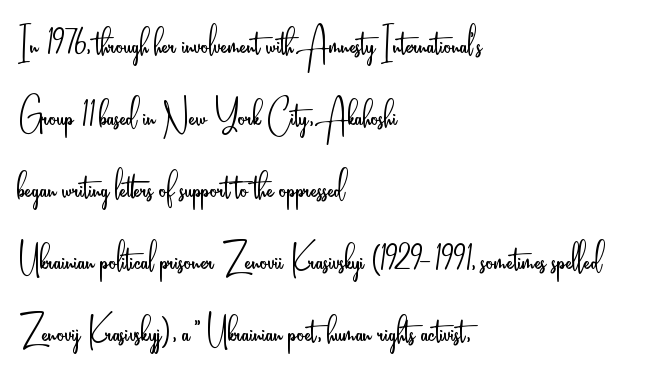
{"serif": "no", "bold": "no", "weight": "light", "width": "condensed", "stroke_contrast": "low", "x_height": "small", "monospaced": "no", "underline": "no", "align": "left", "line_spacing": "normal", "line_spacing_ratio": 1.53, "letter_spacing": "normal", "letter_spacing_em": 0.0, "glyph_px": 47}
